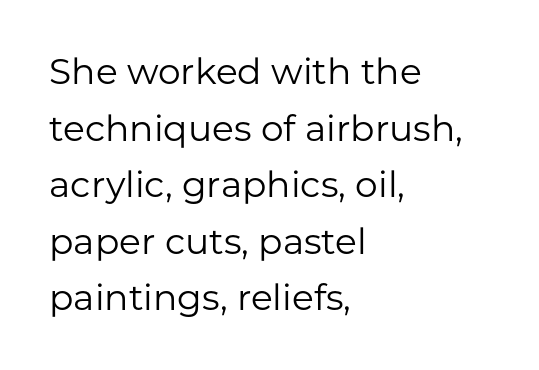
In CSS terms this would be text-align: left. Weight: in the light-to-regular range. Serifs: no, the terminals of the letterforms are clean. A typesetter would call this zero additional tracking. Descenders hang freely into open space. Normally led — the rows are evenly, conventionally spaced.
